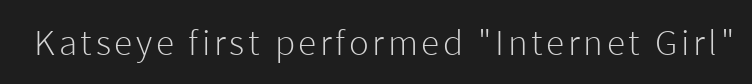
Q: Is the text bold? A: No.
Q: Is the text italic (slanted)? A: No, it is upright.
Q: Is the typeface a serif or a sans-serif typeface? A: Sans-serif.
Q: Is the text underlined? A: No.
Q: Width (condensed, normal, or wide)? A: Normal.
Q: Stroke contrast? A: Low.
Q: x-height? A: Medium.
Q: Monospaced? A: No.
